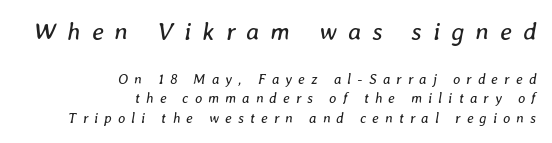
Q: Is the text bold? A: No.
Q: Is the text italic (slanted)? A: Yes, it leans right by about 8 degrees.
Q: Is the text underlined? A: No.
Q: How is the paragraph aligned? A: Right-aligned.
Q: Is the spacing between letters normal or unusually wide? A: Unusually wide.
Q: Is the spacing between lines tight, normal or loose? A: Normal.
Q: Which block of text is set in a larger size, the first (top) or the second (bottom)? A: The first (top) one.
